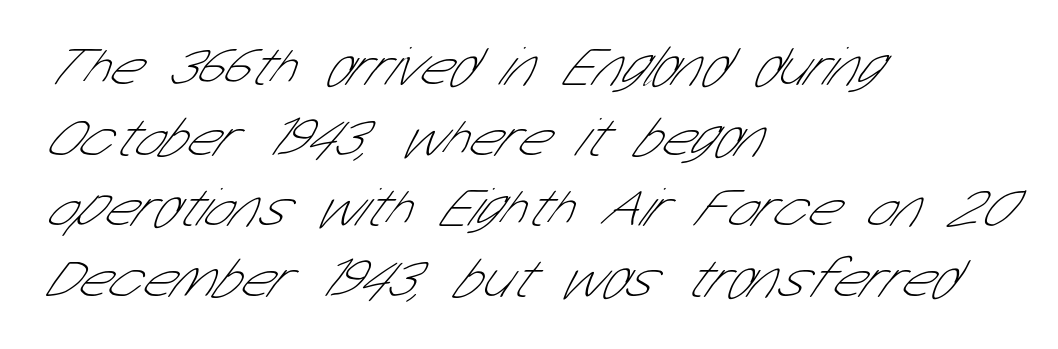
The image shows 56 px thin, condensed sans-serif type; set left-aligned, normal line spacing (1.26x), normal letter spacing, not underlined; low stroke contrast and a medium x-height.
